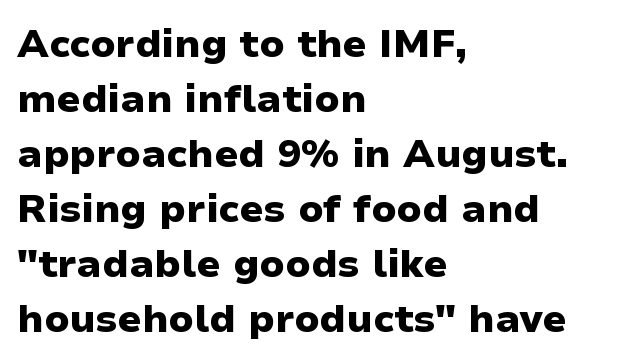
Q: Is the text bold? A: Yes.
Q: Is the text italic (slanted)? A: No, it is upright.
Q: Is the typeface a serif or a sans-serif typeface? A: Sans-serif.
Q: Is the text underlined? A: No.
Q: How is the paragraph aligned? A: Left-aligned.
Q: Is the spacing between letters normal or unusually wide? A: Normal.
Q: Is the spacing between lines tight, normal or loose? A: Normal.
Q: Width (condensed, normal, or wide)? A: Normal.
Q: Stroke contrast? A: Low.
Q: x-height? A: Medium.
Q: Monospaced? A: No.
